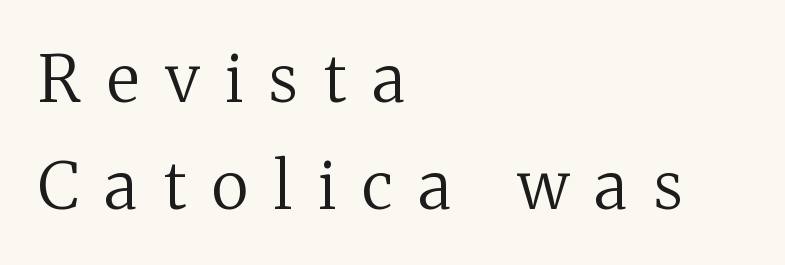
{"serif": "yes", "italic": "no", "bold": "no", "weight": "regular", "width": "normal", "stroke_contrast": "medium", "x_height": "medium", "monospaced": "no", "underline": "no", "align": "left", "line_spacing": "normal", "line_spacing_ratio": 1.64, "letter_spacing": "wide", "letter_spacing_em": 0.4, "glyph_px": 65}
